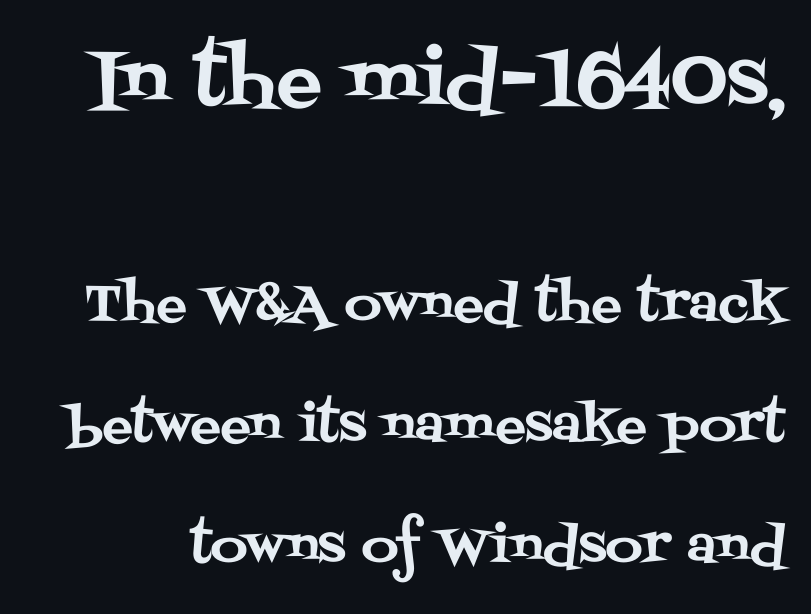
The image shows 76 px serif type, upright; set loose line spacing (2.37x), normal letter spacing, not underlined; the first (top) block is 1.49x larger; medium stroke contrast and a large x-height.
